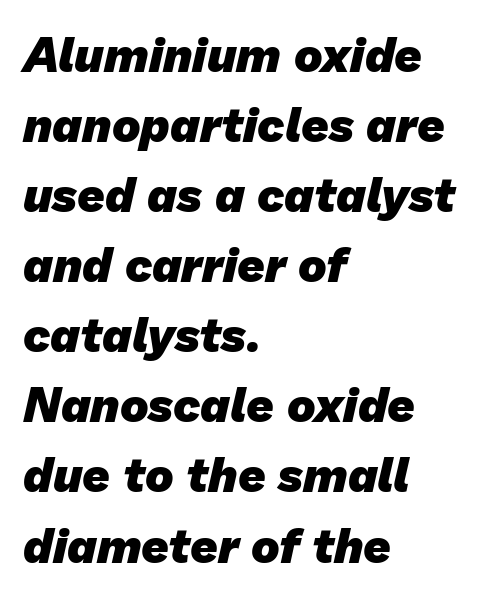
{"serif": "no", "bold": "yes", "weight": "heavy", "width": "normal", "stroke_contrast": "low", "x_height": "medium", "monospaced": "no", "underline": "no", "align": "left", "line_spacing": "normal", "line_spacing_ratio": 1.46, "letter_spacing": "normal", "letter_spacing_em": 0.0, "glyph_px": 48}
